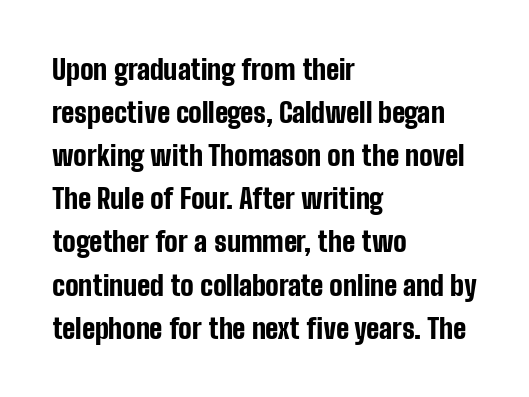
Q: Is the text bold? A: Yes.
Q: Is the text italic (slanted)? A: No, it is upright.
Q: Is the typeface a serif or a sans-serif typeface? A: Sans-serif.
Q: Is the text underlined? A: No.
Q: How is the paragraph aligned? A: Left-aligned.
Q: Is the spacing between letters normal or unusually wide? A: Normal.
Q: Is the spacing between lines tight, normal or loose? A: Normal.
Q: Width (condensed, normal, or wide)? A: Condensed.
Q: Stroke contrast? A: Low.
Q: x-height? A: Medium.
Q: Monospaced? A: No.
